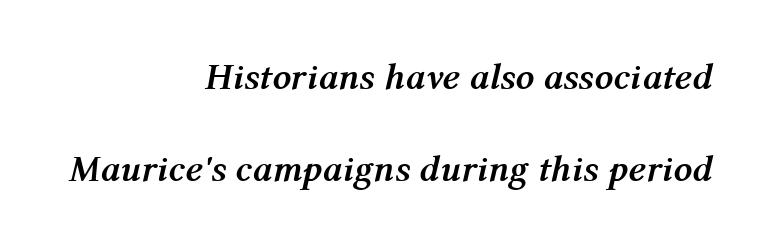
{"italic": "yes", "lean": "right", "slant_degrees": 12, "bold": "yes", "weight": "semibold", "width": "normal", "stroke_contrast": "medium", "x_height": "medium", "monospaced": "no", "underline": "no", "align": "right", "line_spacing": "loose", "line_spacing_ratio": 2.49, "letter_spacing": "normal", "letter_spacing_em": 0.0, "glyph_px": 37}
